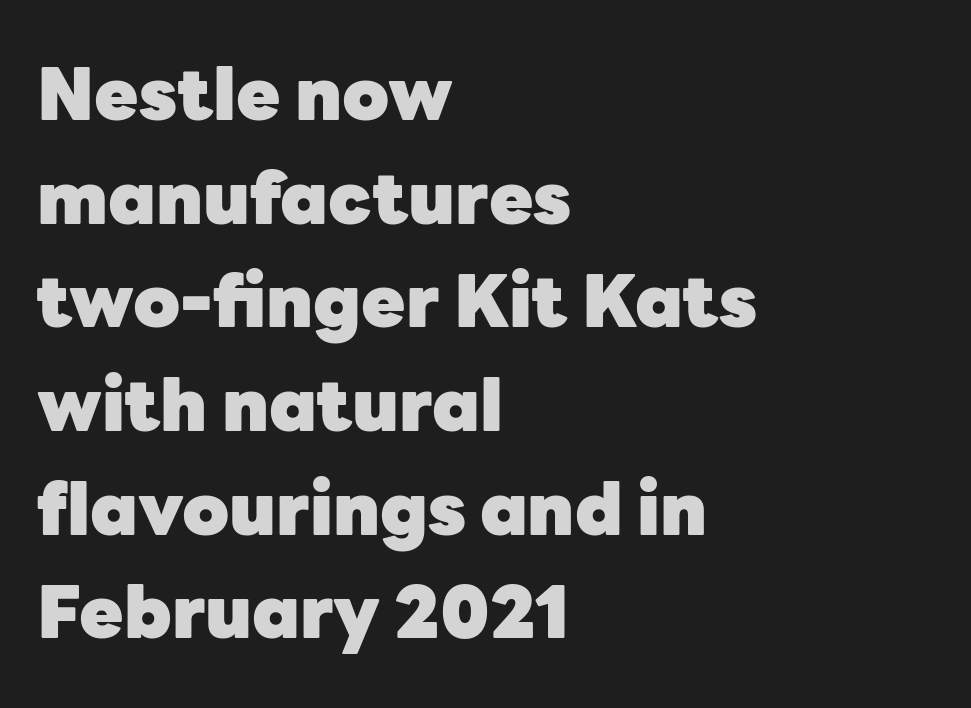
The image shows 72 px heavy sans-serif type, upright; set left-aligned, normal line spacing (1.44x), normal letter spacing, not underlined; low stroke contrast and a medium x-height.
